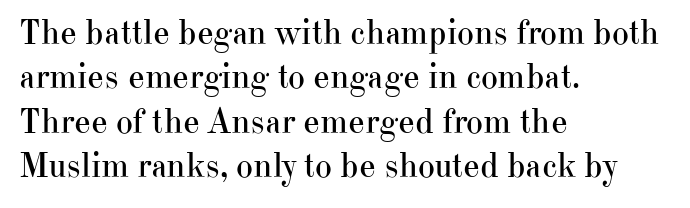
Q: Is the text bold? A: No.
Q: Is the text italic (slanted)? A: No, it is upright.
Q: Is the typeface a serif or a sans-serif typeface? A: Serif.
Q: Is the text underlined? A: No.
Q: How is the paragraph aligned? A: Left-aligned.
Q: Is the spacing between letters normal or unusually wide? A: Normal.
Q: Width (condensed, normal, or wide)? A: Normal.
Q: Stroke contrast? A: High.
Q: x-height? A: Small.
Q: Monospaced? A: No.
